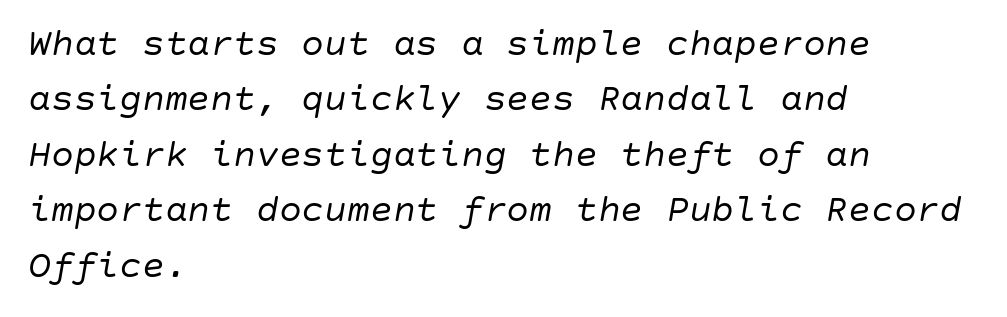
Descender tails drop into unmarked territory. Whoever set this chose a conventional vertical rhythm. No letter is thick-stroked: the sample isn't bold. Teacher's note: observe the even left margin — that is flush-left alignment.
